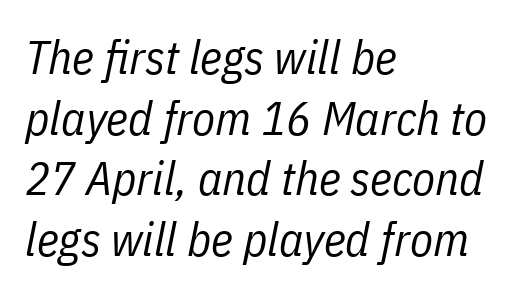
You could not count columns in this text — the font is proportionally spaced. No chunkiness to these letters — they're not bold. Each line starts at the same left margin while the right side varies. Every character sits at an angle, as italics do. Compared with typical paragraphs, the rows here are spaced about the same. This rendering features lettering with no underline.
